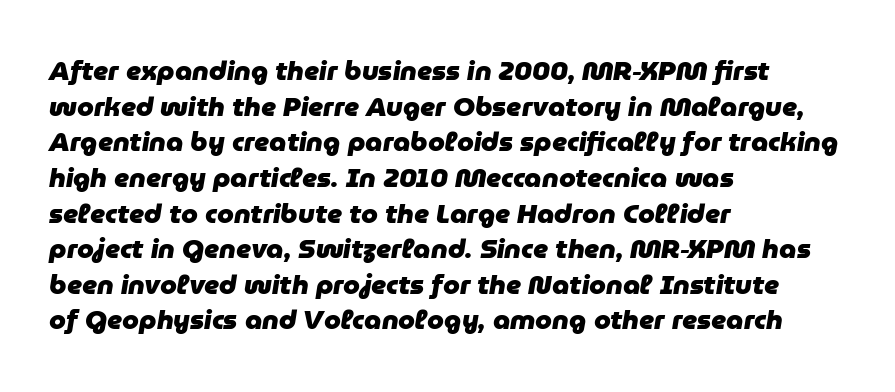
Q: Is the text bold? A: Yes.
Q: Is the text italic (slanted)? A: Yes, it leans right by about 9 degrees.
Q: Is the text underlined? A: No.
Q: How is the paragraph aligned? A: Left-aligned.
Q: Is the spacing between letters normal or unusually wide? A: Normal.
Q: Is the spacing between lines tight, normal or loose? A: Normal.
